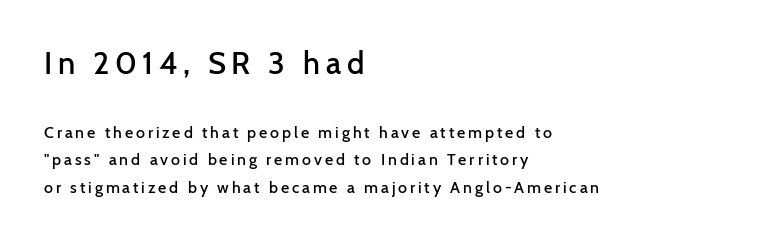
The image shows 31 px semibold sans-serif type, upright; set left-aligned, line spacing 1.71x, not underlined; the first (top) block is 1.94x larger; low stroke contrast and a medium x-height.
